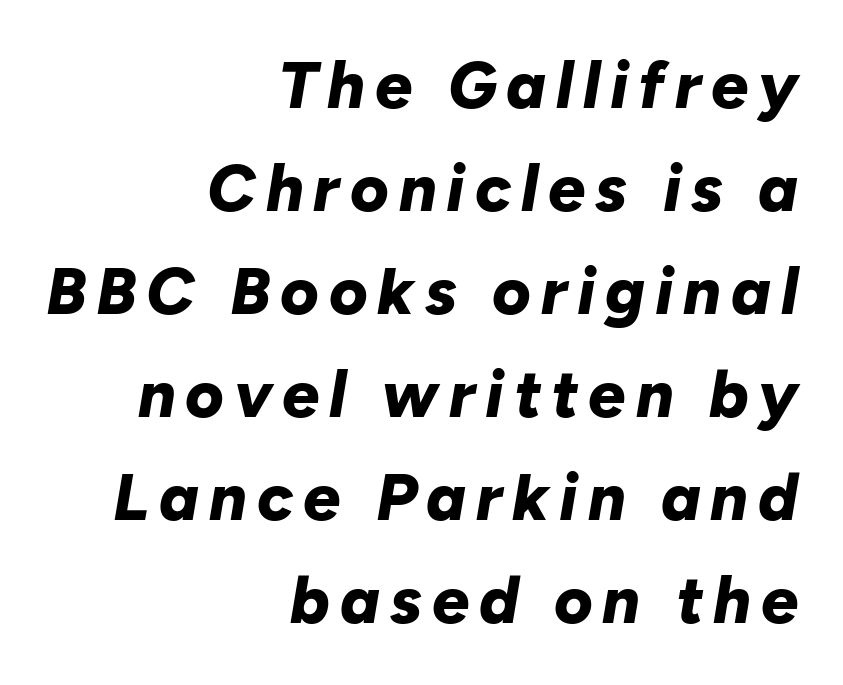
Is there much room between lines? A standard amount, neither cramped nor airy. Set as a true bold cut, around the 700 mark. Glance below the letters and you will spot only blank space. The text carries the slant typical of an italic or oblique font. You could not count columns in this text — the font is proportionally spaced.
